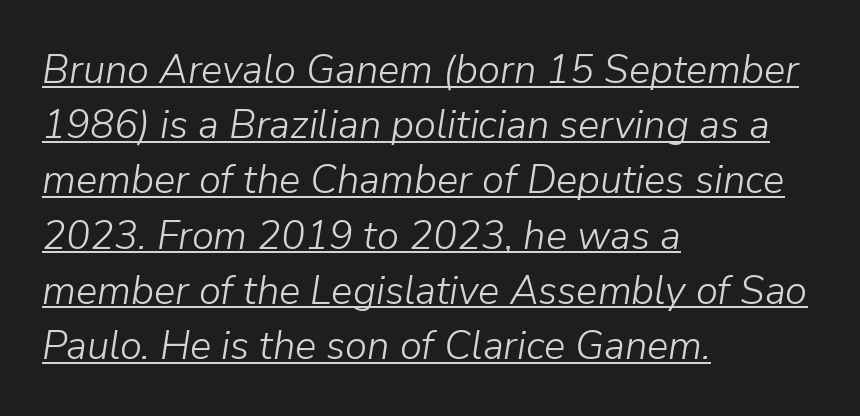
The image shows 40 px light type, italic (leaning right); set left-aligned, normal line spacing (1.38x), normal letter spacing, underlined; low stroke contrast and a medium x-height.
